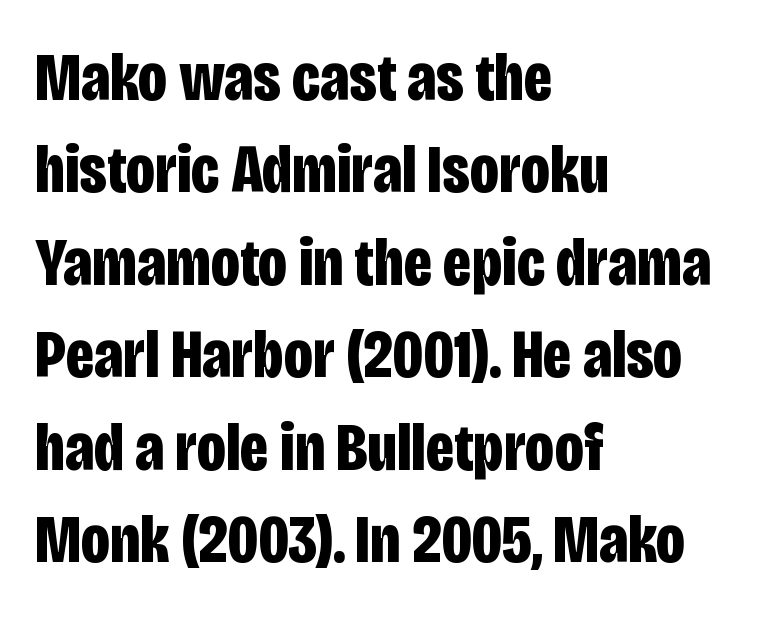
Q: Is the text bold? A: Yes.
Q: Is the text italic (slanted)? A: No, it is upright.
Q: Is the typeface a serif or a sans-serif typeface? A: Sans-serif.
Q: Is the text underlined? A: No.
Q: How is the paragraph aligned? A: Left-aligned.
Q: Is the spacing between letters normal or unusually wide? A: Normal.
Q: Is the spacing between lines tight, normal or loose? A: Normal.
Q: Width (condensed, normal, or wide)? A: Condensed.
Q: Stroke contrast? A: Low.
Q: x-height? A: Large.
Q: Monospaced? A: No.
